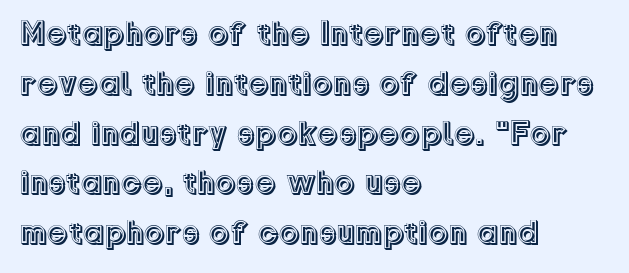
Q: Is the text italic (slanted)? A: No, it is upright.
Q: Is the text underlined? A: No.
Q: How is the paragraph aligned? A: Left-aligned.
Q: Is the spacing between letters normal or unusually wide? A: Normal.
Q: Is the spacing between lines tight, normal or loose? A: Normal.
Q: Width (condensed, normal, or wide)? A: Normal.
Q: x-height? A: Medium.
Q: Monospaced? A: No.
